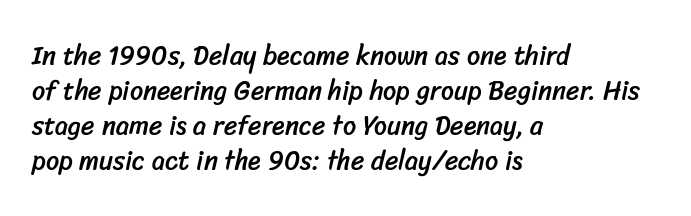
The image shows 26 px text type; set left-aligned, normal line spacing (1.34x), normal letter spacing, not underlined.
